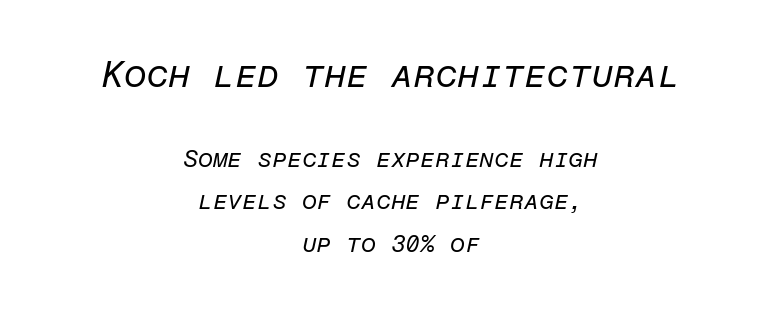
The image shows 36 px regular-weight type, italic (leaning right), monospaced; set centered, line spacing 1.76x, normal letter spacing, not underlined; the first (top) block is 1.5x larger; low stroke contrast and a medium x-height.
